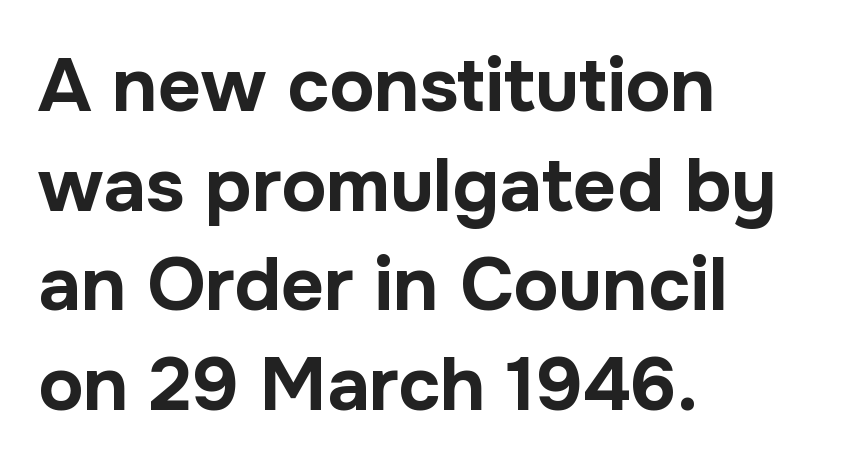
Evenly set lines give the paragraph a standard silhouette. The face used here is rendered with its standard letterfit. The letters carry no serifs — their stems end cleanly without finishing strokes. The type sits square on the baseline with zero lean.
